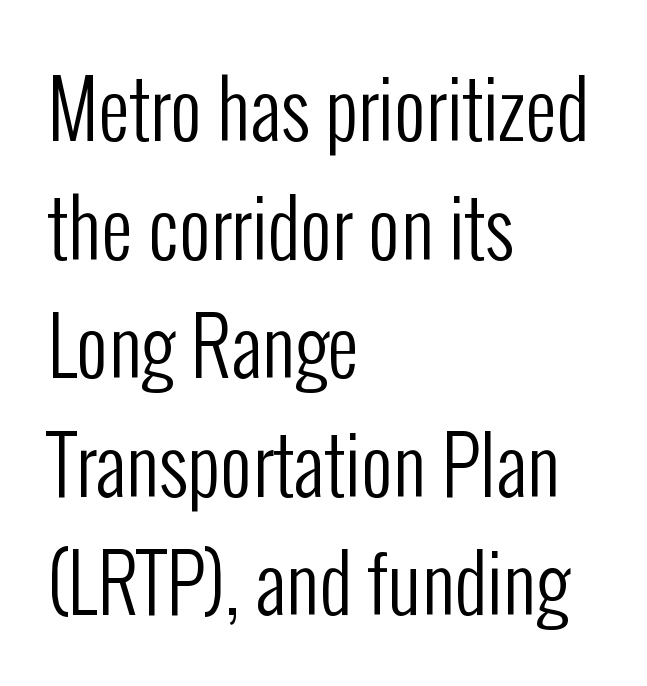
Italic: no, the glyphs are upright roman. Grotesque or geometric, the face here clearly has no serifs. Glance below the letters and you will spot only blank space. Students, observe: this is what conventionally led text looks like. Weight: in the light-to-regular range. Teacher's note: observe the even left margin — that is flush-left alignment.
